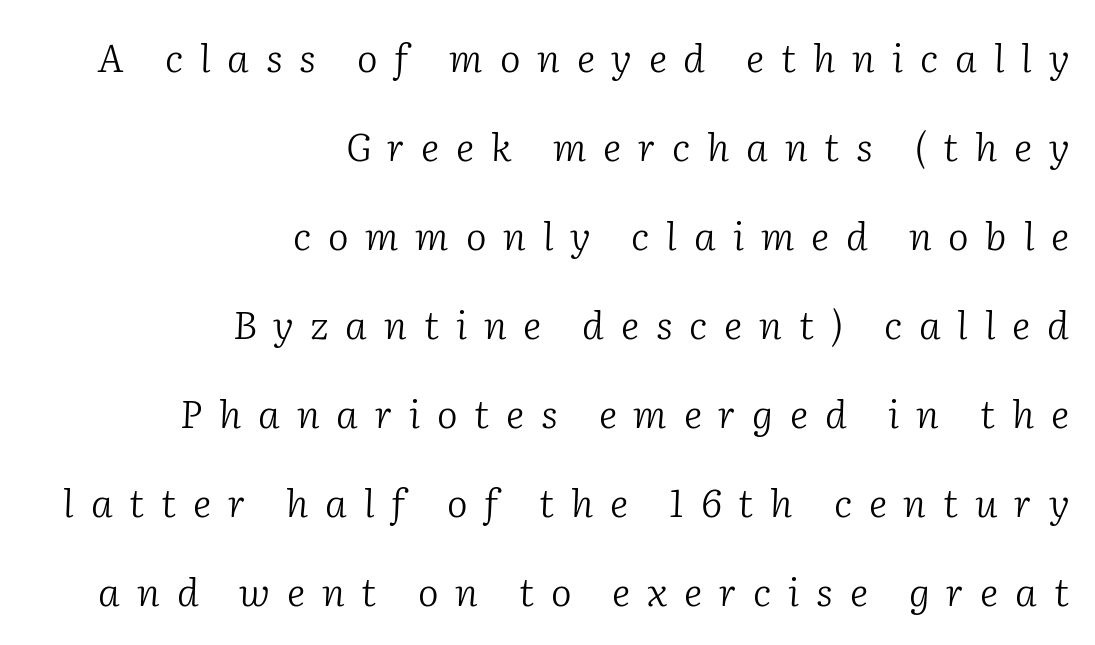
{"serif": "yes", "italic": "yes", "lean": "right", "slant_degrees": 2, "bold": "no", "weight": "light", "width": "normal", "stroke_contrast": "low", "x_height": "medium", "monospaced": "no", "underline": "no", "align": "right", "line_spacing": "loose", "line_spacing_ratio": 2.28, "letter_spacing": "wide", "letter_spacing_em": 0.43, "glyph_px": 39}
